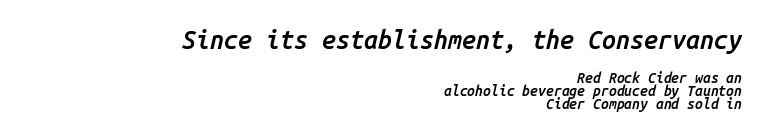
The image shows 25 px text type, italic (leaning right); set right-aligned, tight line spacing (0.95x), normal letter spacing, not underlined; the first (top) block is 1.79x larger.
